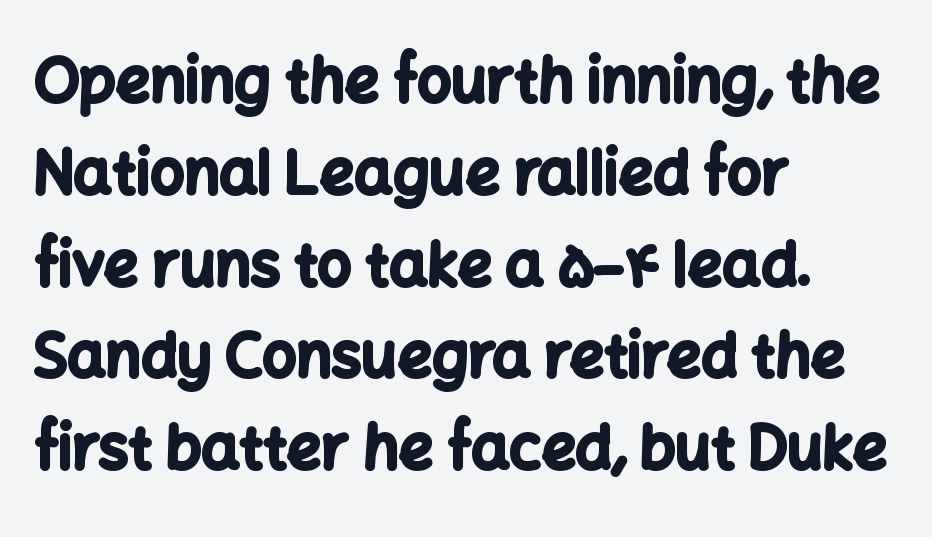
{"serif": "no", "italic": "no", "bold": "yes", "weight": "bold", "width": "normal", "stroke_contrast": "low", "x_height": "medium", "monospaced": "no", "underline": "no", "align": "left", "line_spacing": "normal", "line_spacing_ratio": 1.53, "letter_spacing": "normal", "letter_spacing_em": 0.0, "glyph_px": 60}
